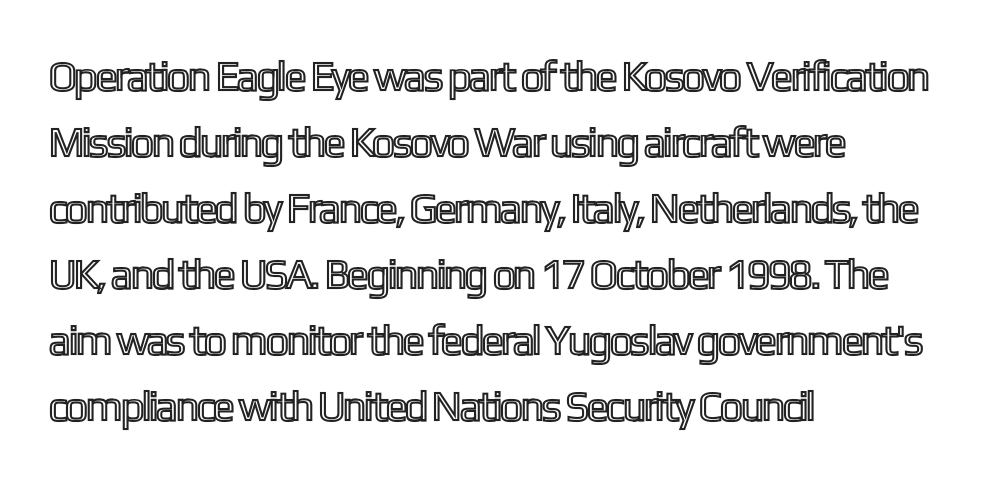
The image shows 42 px condensed type, upright; set left-aligned, normal line spacing (1.57x), normal letter spacing, not underlined; a medium x-height.
